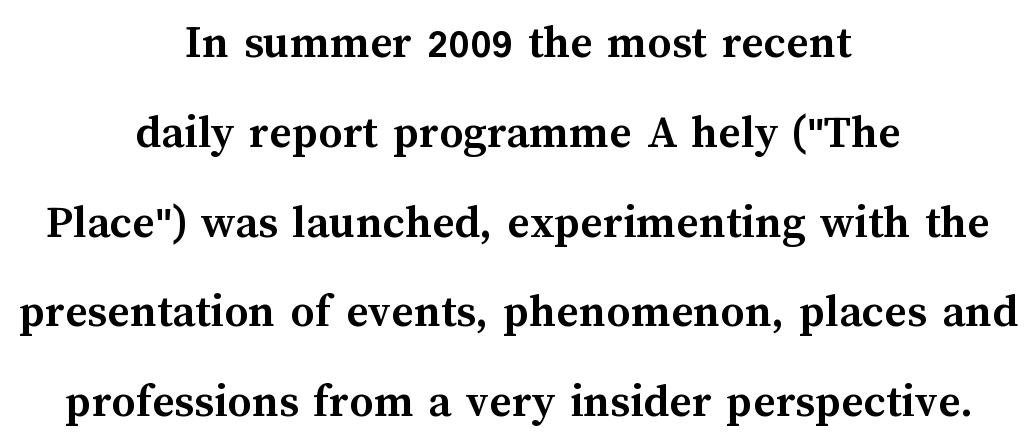
A centered setting, common on invitations and titles, is used for this passage. This sample has the flowing, uneven cadence of proportional lettering. The string is rendered with underlining switched off. Heavy, bold letterforms. Words appear dense and cohesive because spacing is normal.
